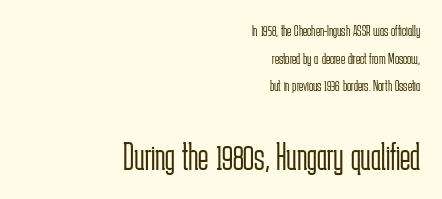
{"serif": "no", "italic": "no", "bold": "no", "weight": "light", "width": "condensed", "stroke_contrast": "low", "x_height": "medium", "monospaced": "no", "underline": "no", "align": "right", "line_spacing_ratio": 1.73, "letter_spacing": "normal", "letter_spacing_em": 0.0, "larger_block": "second", "size_ratio": 2.44, "glyph_px": 39}
